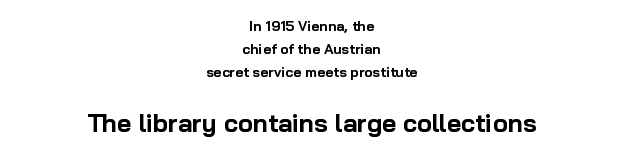
Block two is the big one; block one sits smaller above it. You'd pick this weight for a headline — it's a proper bold. Inter-character spacing is left at the font's built-in metrics. The lines are quadded center.
